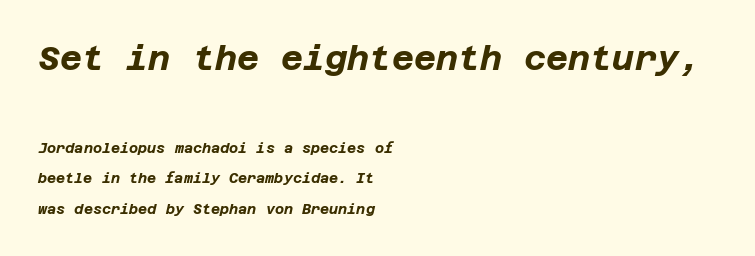
Compared with typical paragraphs, the rows here are farther apart. Between one letter and the next there's only the usual sliver of space. Has an underline been added? It has not. Rendered with sloped, italic letterforms. Caption: upper text group enlarged, lower text group reduced. Caption: bold face, heavy strokes.
